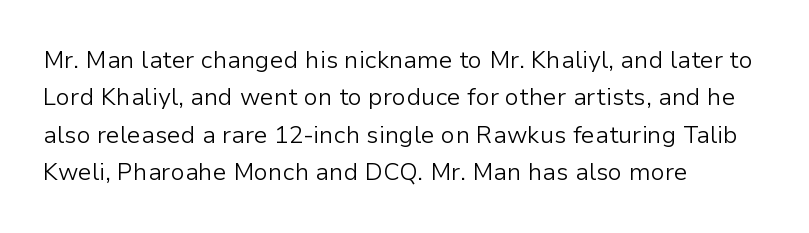
The image shows 24 px text type, upright; set left-aligned, normal line spacing (1.56x), normal letter spacing, not underlined.
